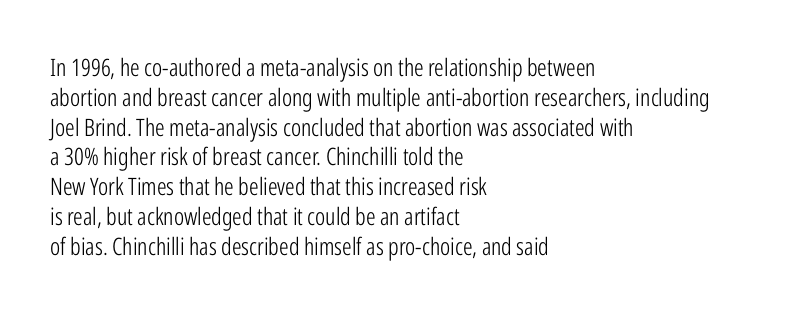
{"italic": "no", "bold": "no", "underline": "no", "align": "left", "line_spacing_ratio": 1.24, "letter_spacing": "normal", "letter_spacing_em": 0.0, "glyph_px": 24}
